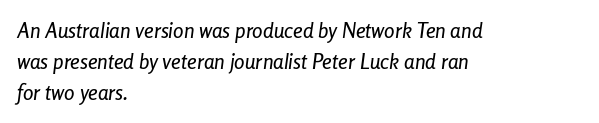
{"italic": "yes", "lean": "right", "slant_degrees": 8, "underline": "no", "align": "left", "line_spacing": "normal", "line_spacing_ratio": 1.48, "letter_spacing": "normal", "letter_spacing_em": 0.0, "glyph_px": 21}
